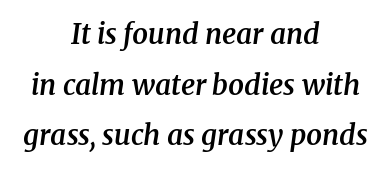
Q: Is the text bold? A: Semi-bold.
Q: Is the text italic (slanted)? A: Yes, it leans right by about 8 degrees.
Q: Is the typeface a serif or a sans-serif typeface? A: Serif.
Q: Is the text underlined? A: No.
Q: How is the paragraph aligned? A: Centered.
Q: Is the spacing between letters normal or unusually wide? A: Normal.
Q: Width (condensed, normal, or wide)? A: Normal.
Q: Stroke contrast? A: Medium.
Q: x-height? A: Medium.
Q: Monospaced? A: No.
